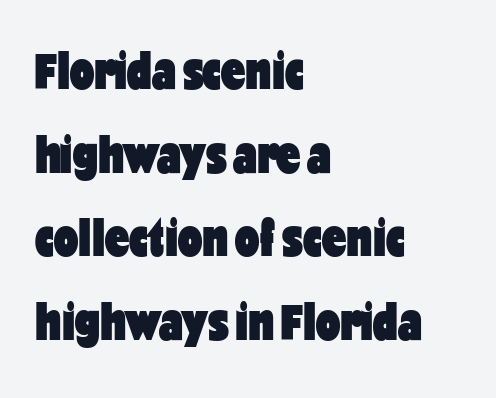
{"serif": "no", "italic": "no", "bold": "yes", "weight": "heavy", "width": "condensed", "stroke_contrast": "low", "x_height": "medium", "monospaced": "no", "underline": "no", "align": "left", "line_spacing": "normal", "line_spacing_ratio": 1.55, "letter_spacing": "normal", "letter_spacing_em": 0.0, "glyph_px": 54}
